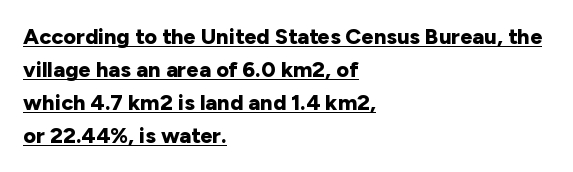
Emphasis is given by a line drawn under the lettering. The rendering uses a bold face; every stroke is thick and dark. Is the letter spacing exaggerated? No — it looks like the ordinary default. The space between consecutive lines is moderate. Italic? Not at all — the glyphs are vertical.
